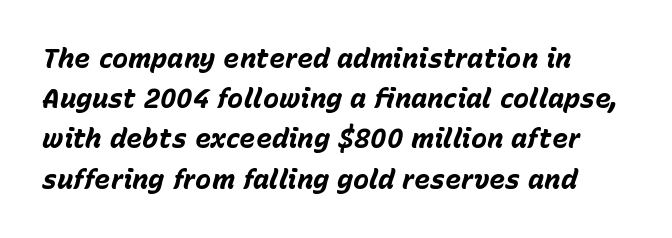
Q: Is the text bold? A: Yes.
Q: Is the text italic (slanted)? A: Yes, it leans right by about 15 degrees.
Q: Is the text underlined? A: No.
Q: Is the spacing between letters normal or unusually wide? A: Normal.
Q: Is the spacing between lines tight, normal or loose? A: Normal.
